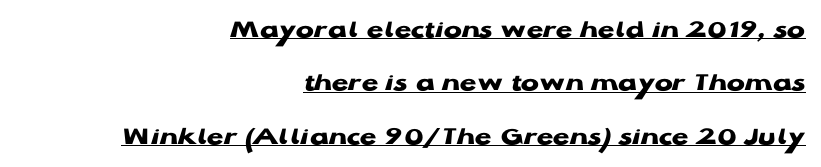
The image shows 27 px bold type, upright; set right-aligned, loose line spacing (1.98x), normal letter spacing, underlined.
